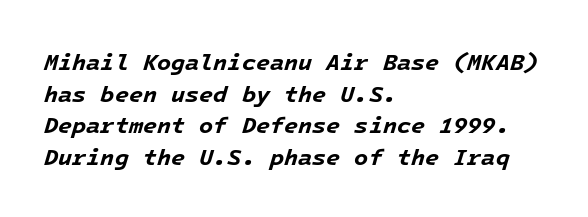
Quick note: underline off. These lines stack with their left ends in a neat column. The face used here has the dense, thick strokes of a bold. Compared with ordinary roman type, these characters are visibly tilted.
